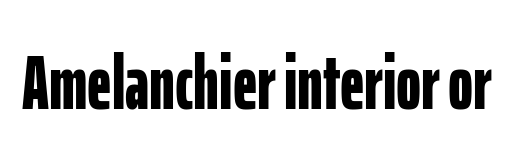
{"serif": "no", "italic": "no", "bold": "yes", "weight": "bold", "width": "condensed", "stroke_contrast": "low", "x_height": "medium", "monospaced": "no", "underline": "no", "letter_spacing": "normal", "letter_spacing_em": 0.0, "glyph_px": 76}
